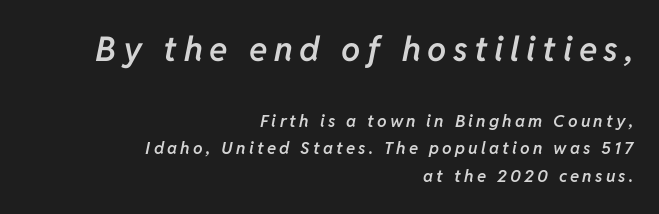
Q: Is the text bold? A: Semi-bold.
Q: Is the text italic (slanted)? A: Yes, it leans right by about 11 degrees.
Q: Is the text underlined? A: No.
Q: How is the paragraph aligned? A: Right-aligned.
Q: Is the spacing between lines tight, normal or loose? A: Normal.
Q: Which block of text is set in a larger size, the first (top) or the second (bottom)? A: The first (top) one.
Q: Width (condensed, normal, or wide)? A: Normal.
Q: Stroke contrast? A: Low.
Q: x-height? A: Medium.
Q: Monospaced? A: No.
